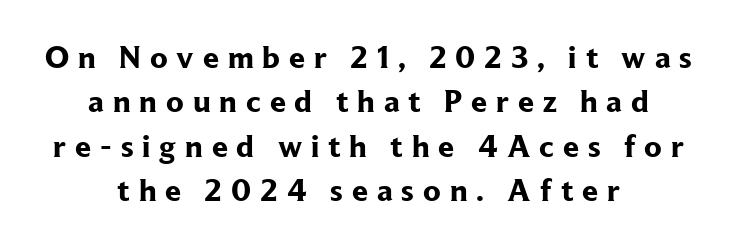
Q: Is the text bold? A: Yes.
Q: Is the text italic (slanted)? A: No, it is upright.
Q: Is the typeface a serif or a sans-serif typeface? A: Serif.
Q: Is the text underlined? A: No.
Q: How is the paragraph aligned? A: Centered.
Q: Is the spacing between letters normal or unusually wide? A: Unusually wide.
Q: Is the spacing between lines tight, normal or loose? A: Normal.
Q: Width (condensed, normal, or wide)? A: Normal.
Q: Stroke contrast? A: Low.
Q: x-height? A: Medium.
Q: Monospaced? A: No.
